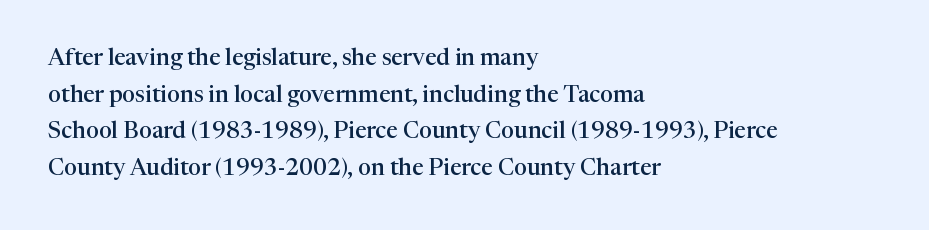
Q: Is the text bold? A: Semi-bold.
Q: Is the text italic (slanted)? A: No, it is upright.
Q: Is the text underlined? A: No.
Q: How is the paragraph aligned? A: Left-aligned.
Q: Is the spacing between letters normal or unusually wide? A: Normal.
Q: Is the spacing between lines tight, normal or loose? A: Normal.
